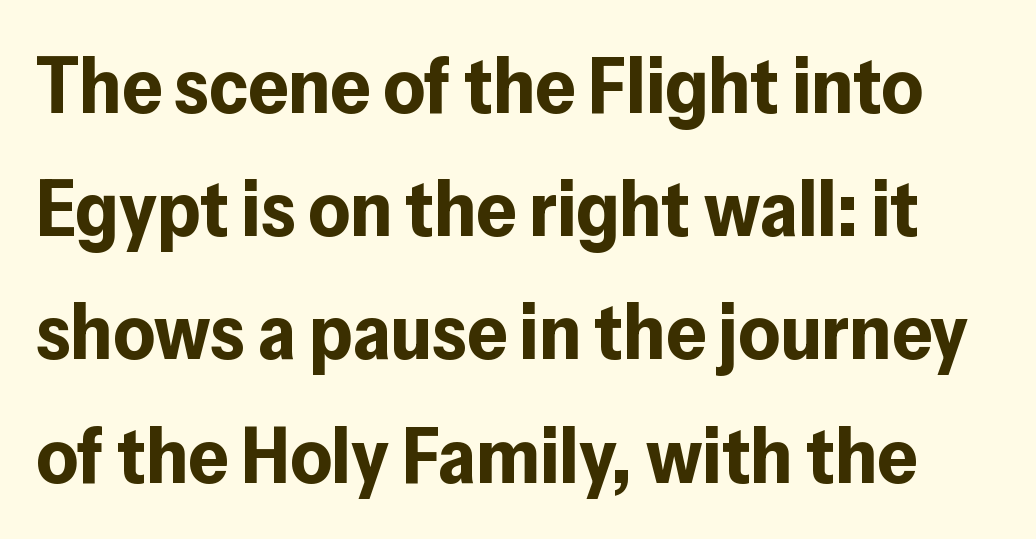
Q: Is the text bold? A: Yes.
Q: Is the text italic (slanted)? A: No, it is upright.
Q: Is the typeface a serif or a sans-serif typeface? A: Sans-serif.
Q: Is the text underlined? A: No.
Q: Is the spacing between letters normal or unusually wide? A: Normal.
Q: Is the spacing between lines tight, normal or loose? A: Normal.
Q: Width (condensed, normal, or wide)? A: Normal.
Q: Stroke contrast? A: Low.
Q: x-height? A: Medium.
Q: Monospaced? A: No.
